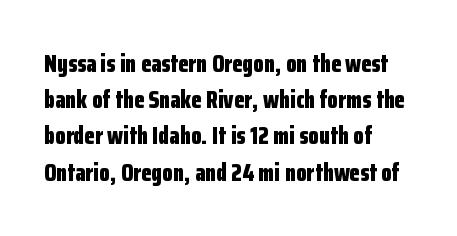
Q: Is the text bold? A: Yes.
Q: Is the text italic (slanted)? A: No, it is upright.
Q: Is the text underlined? A: No.
Q: How is the paragraph aligned? A: Left-aligned.
Q: Is the spacing between letters normal or unusually wide? A: Normal.
Q: Is the spacing between lines tight, normal or loose? A: Normal.
